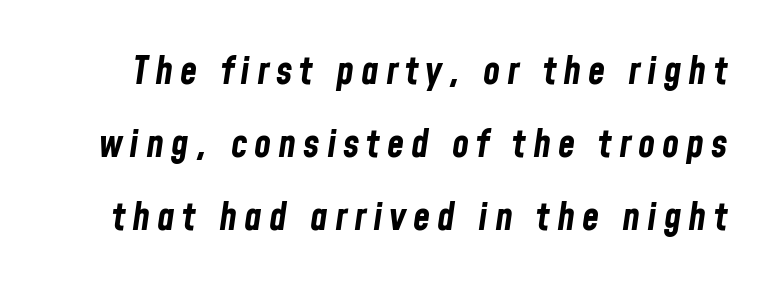
The typography opts for an oblique posture over an upright one. The rendering uses natural spacing where letterforms have individual widths. This rendering features lettering with no underline. The rendering uses a bold face; every stroke is thick and dark.
